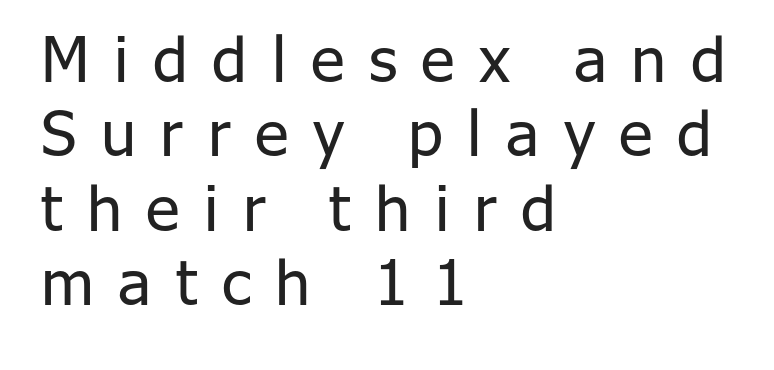
{"serif": "no", "italic": "no", "bold": "no", "weight": "regular", "width": "normal", "stroke_contrast": "low", "x_height": "medium", "monospaced": "no", "underline": "no", "align": "left", "line_spacing_ratio": 1.18, "letter_spacing": "wide", "letter_spacing_em": 0.39, "glyph_px": 63}
